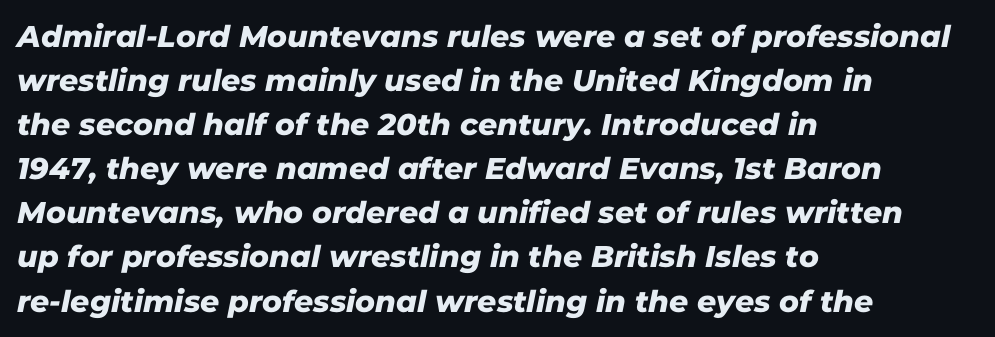
Q: Is the typeface a serif or a sans-serif typeface? A: Sans-serif.
Q: Is the text underlined? A: No.
Q: How is the paragraph aligned? A: Left-aligned.
Q: Is the spacing between letters normal or unusually wide? A: Normal.
Q: Is the spacing between lines tight, normal or loose? A: Normal.
Q: Width (condensed, normal, or wide)? A: Normal.
Q: Stroke contrast? A: Low.
Q: x-height? A: Medium.
Q: Monospaced? A: No.
